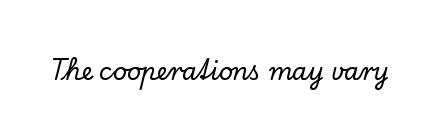
The image shows 24 px text type; set normal letter spacing, not underlined.
